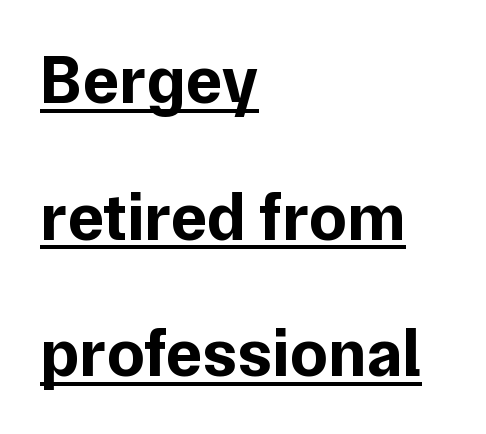
The image shows 68 px bold sans-serif type, upright; set left-aligned, loose line spacing (2.01x), normal letter spacing, underlined; low stroke contrast and a medium x-height.
